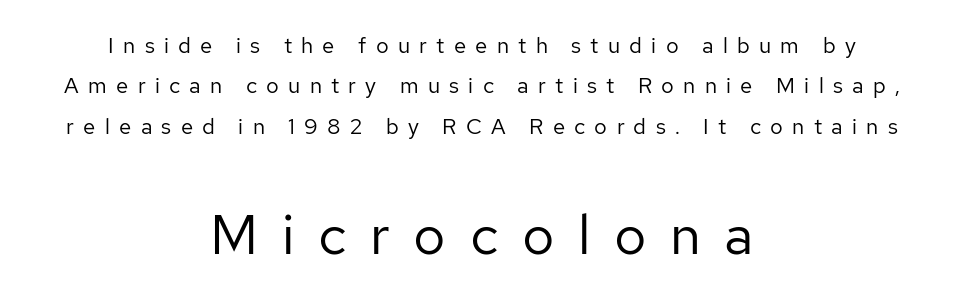
Nope, no serifs anywhere on these letters. No chunkiness to these letters — they're not bold. The rendering uses natural spacing where letterforms have individual widths. Short note: letters widely spaced. Typesetter's note — lower block bumped up in size, upper block left smaller.
